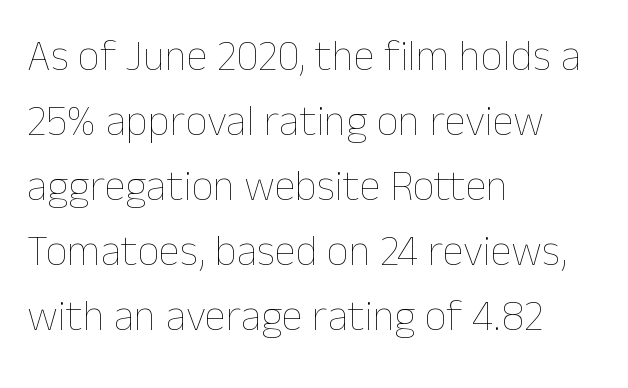
Q: Is the text bold? A: No.
Q: Is the text italic (slanted)? A: No, it is upright.
Q: Is the text underlined? A: No.
Q: How is the paragraph aligned? A: Left-aligned.
Q: Is the spacing between letters normal or unusually wide? A: Normal.
Q: Is the spacing between lines tight, normal or loose? A: Normal.
Q: Width (condensed, normal, or wide)? A: Normal.
Q: Stroke contrast? A: Low.
Q: x-height? A: Medium.
Q: Monospaced? A: No.
